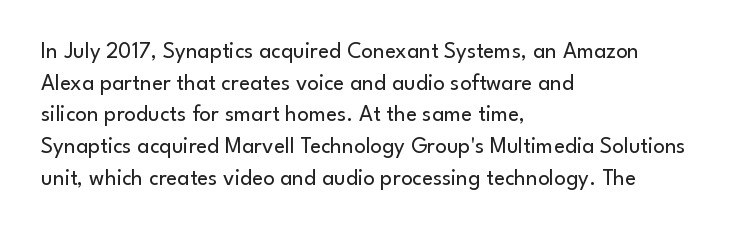
A roman cut, with each character standing at attention. Line spacing here is normal. The text block is weighted toward the left margin, trailing off unevenly rightward. Lines of text with bare space underneath. Nothing unusual about the tracking: characters are spaced as the font intends. A quiet, ordinary-to-light weight characterises the typeface.
